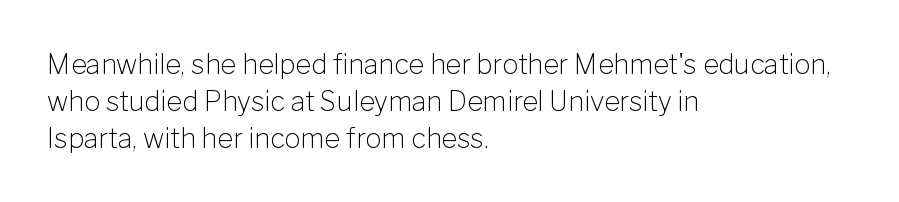
Q: Is the text bold? A: No.
Q: Is the text italic (slanted)? A: No, it is upright.
Q: Is the text underlined? A: No.
Q: How is the paragraph aligned? A: Left-aligned.
Q: Is the spacing between letters normal or unusually wide? A: Normal.
Q: Is the spacing between lines tight, normal or loose? A: Normal.
